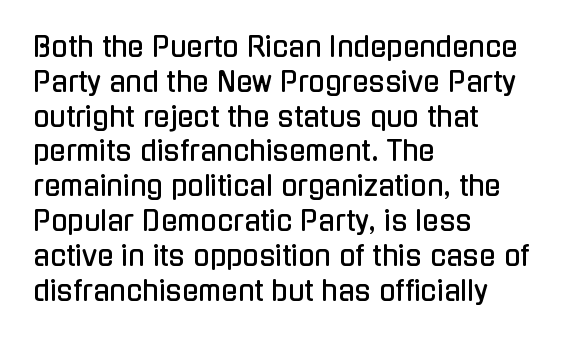
The image shows 27 px text type, upright; set left-aligned, normal line spacing (1.29x), normal letter spacing, not underlined.
